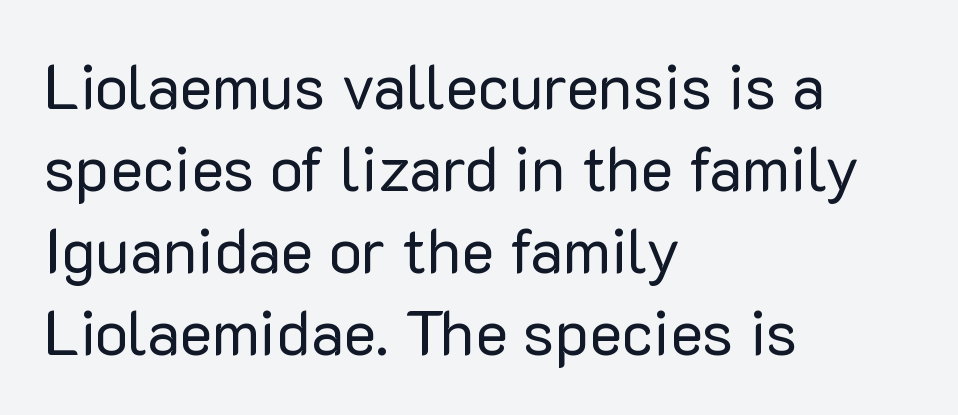
You can tell it's not italic because the verticals are truly vertical. Leftover space on each line is placed entirely after the last word. Words appear dense and cohesive because spacing is normal. Quick note: interline space is typical. The passage shown is typeset with a sans-serif family. The foot of each line stays bare and open.
